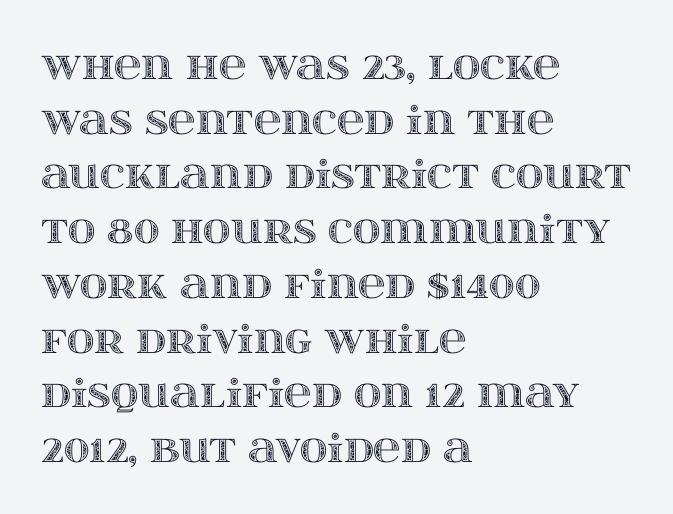
The image shows 38 px wide type, upright; set left-aligned, normal line spacing (1.44x), normal letter spacing, not underlined; a large x-height.
